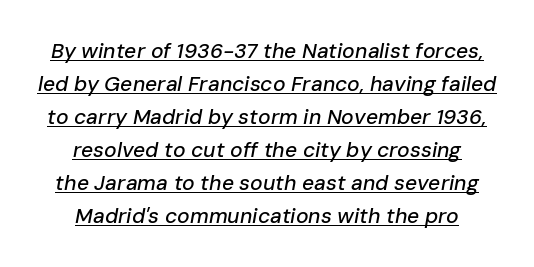
Horizontal bands of white between lines are of average thickness. Caption: multi-line text, centered on the measure. The font's italic variant was chosen for this text. The line texture is even and compact thanks to regular tracking. A rule runs beneath these lines of type.
